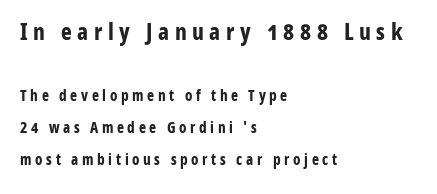
{"italic": "no", "bold": "yes", "underline": "no", "align": "left", "line_spacing": "loose", "line_spacing_ratio": 2.13, "letter_spacing": "wide", "letter_spacing_em": 0.24, "larger_block": "first", "size_ratio": 1.53, "glyph_px": 23}
